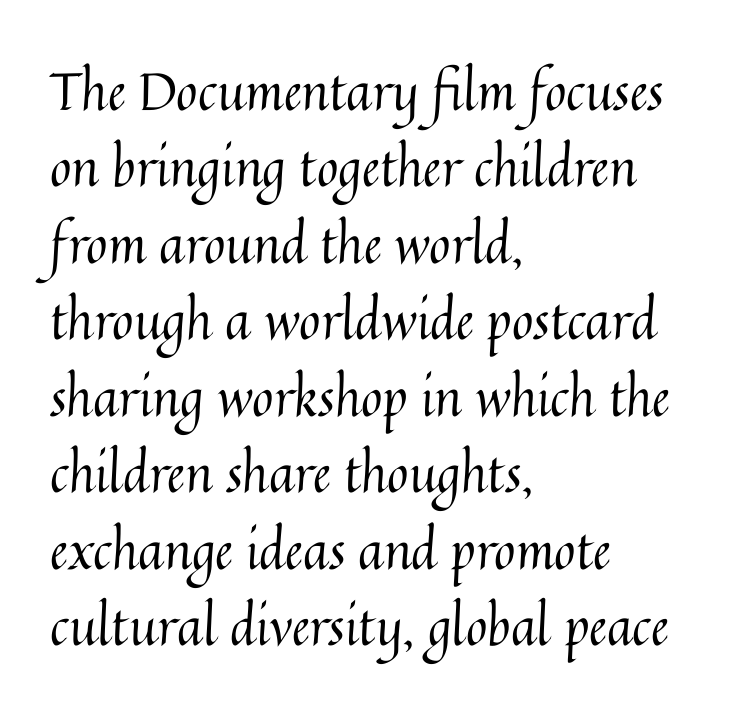
{"bold": "no", "weight": "regular", "width": "normal", "stroke_contrast": "medium", "x_height": "medium", "monospaced": "no", "underline": "no", "align": "left", "line_spacing": "normal", "line_spacing_ratio": 1.47, "letter_spacing": "normal", "letter_spacing_em": 0.0, "glyph_px": 52}
